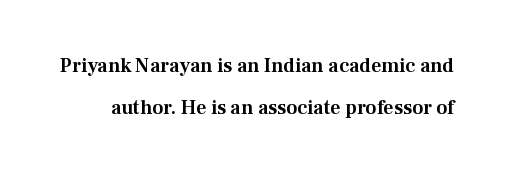
The image shows 20 px text type, upright; set loose line spacing (2.12x), normal letter spacing, not underlined.
